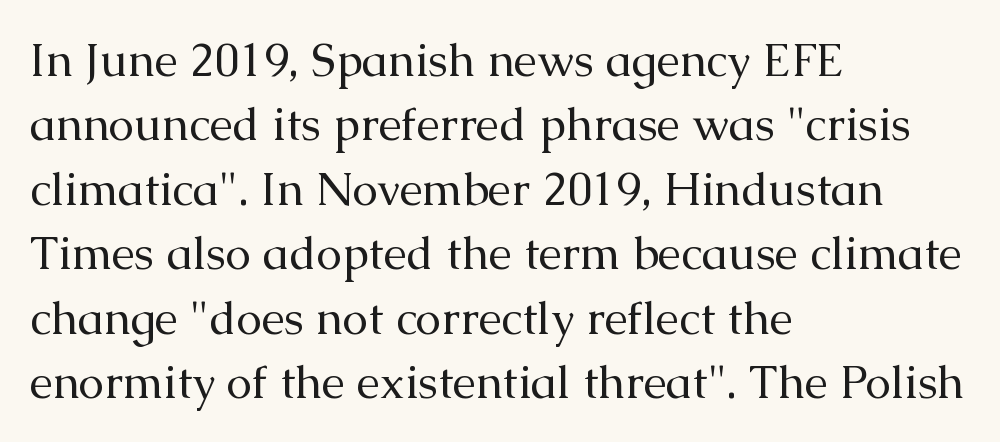
The image shows 46 px regular-weight serif type, upright; set left-aligned, normal line spacing (1.4x), normal letter spacing, not underlined; medium stroke contrast and a medium x-height.
